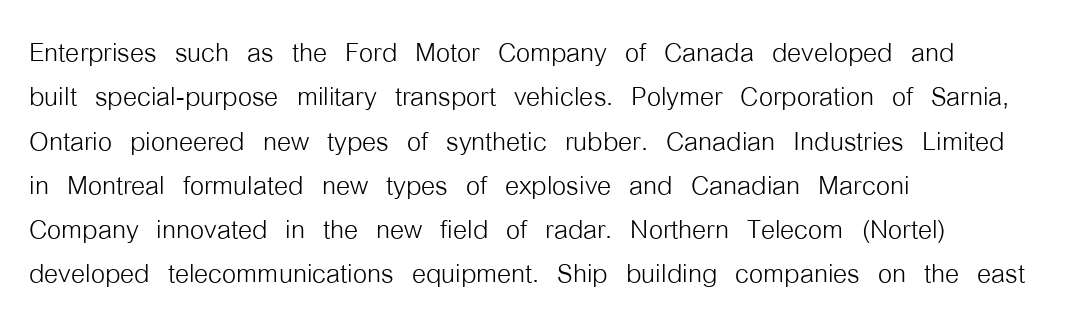
Q: Is the text bold? A: No.
Q: Is the text italic (slanted)? A: No, it is upright.
Q: Is the typeface a serif or a sans-serif typeface? A: Sans-serif.
Q: Is the text underlined? A: No.
Q: How is the paragraph aligned? A: Left-aligned.
Q: Is the spacing between letters normal or unusually wide? A: Normal.
Q: Width (condensed, normal, or wide)? A: Condensed.
Q: Stroke contrast? A: Low.
Q: x-height? A: Medium.
Q: Monospaced? A: No.
